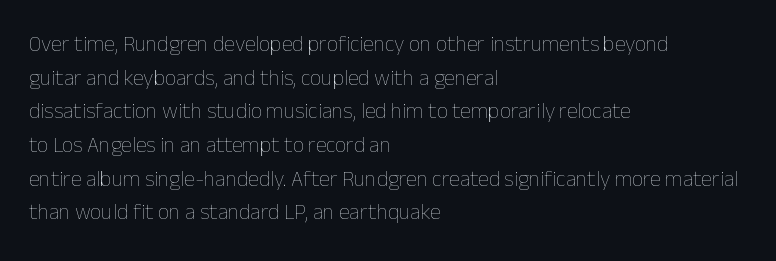
Q: Is the text bold? A: No.
Q: Is the text italic (slanted)? A: No, it is upright.
Q: Is the text underlined? A: No.
Q: How is the paragraph aligned? A: Left-aligned.
Q: Is the spacing between letters normal or unusually wide? A: Normal.
Q: Is the spacing between lines tight, normal or loose? A: Normal.
